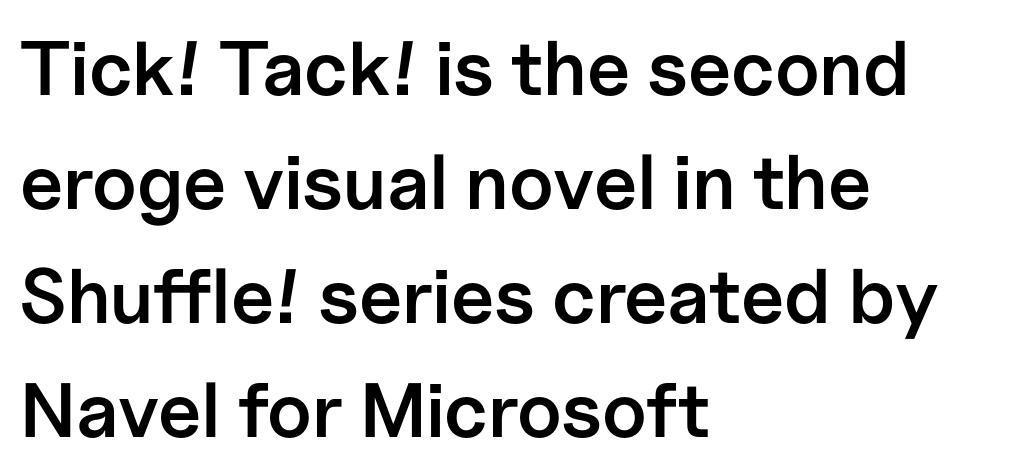
Rows of type keep a routine distance in the vertical direction. The passage shown is not underscored anywhere. Note the varied advance widths — an 'i' is clearly narrower than an 'm'. Examine the stroke ends and you'll find no serifs. Weight check: semibold — heavier than regular, not quite bold. Left-aligned paragraph, ragged on the right.
